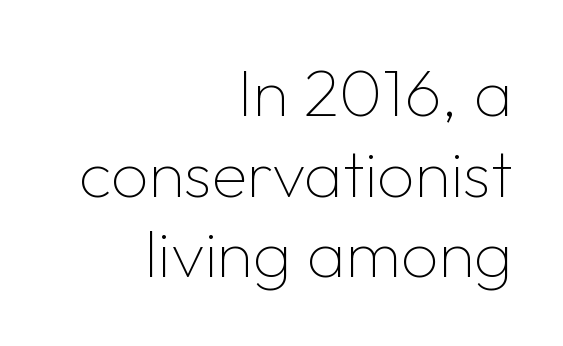
The image shows 66 px thin sans-serif type, upright; set right-aligned, line spacing 1.22x, normal letter spacing, not underlined; low stroke contrast and a medium x-height.
